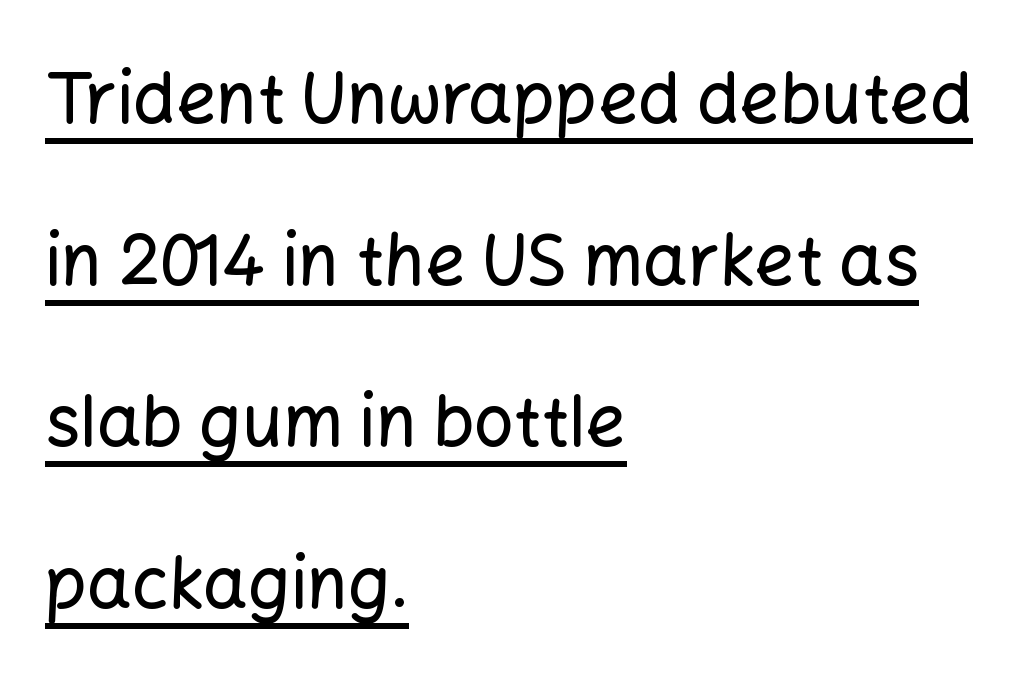
The image shows 70 px sans-serif type, upright; set left-aligned, loose line spacing (2.31x), normal letter spacing, underlined; low stroke contrast and a medium x-height.
